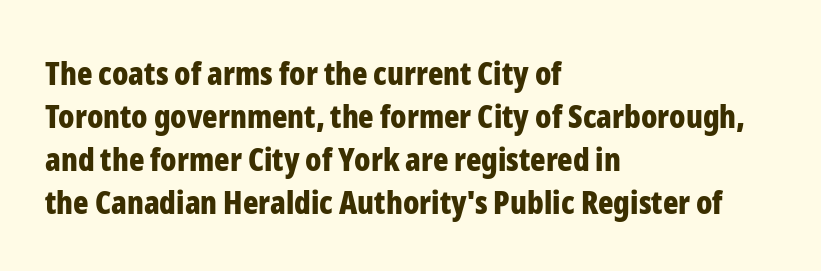
The line-height multiplier appears to be the usual default. Looks like regular typesetting: each glyph gets only the width it needs. The rag falls on the right side of this text block. The type is set solid horizontally, with unmodified tracking. Thick stems and heavy bowls — unmistakably bold.
